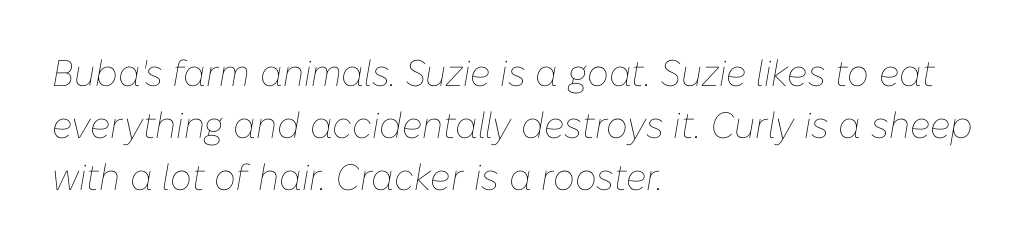
Q: Is the text bold? A: No.
Q: Is the text italic (slanted)? A: Yes, it leans right by about 10 degrees.
Q: Is the text underlined? A: No.
Q: How is the paragraph aligned? A: Left-aligned.
Q: Is the spacing between letters normal or unusually wide? A: Normal.
Q: Is the spacing between lines tight, normal or loose? A: Normal.
Q: Width (condensed, normal, or wide)? A: Normal.
Q: Stroke contrast? A: Low.
Q: x-height? A: Medium.
Q: Monospaced? A: No.
